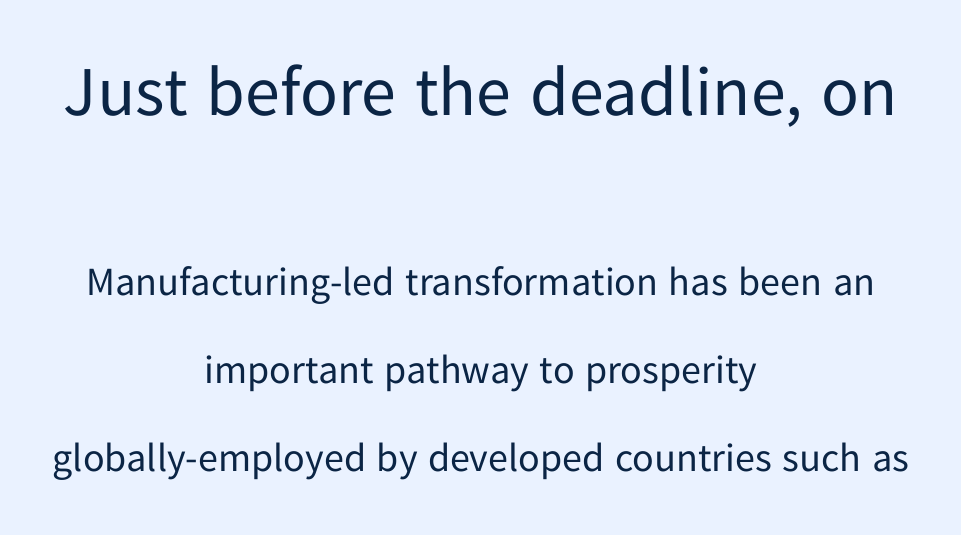
{"serif": "no", "italic": "no", "bold": "no", "weight": "regular", "width": "normal", "stroke_contrast": "low", "x_height": "medium", "monospaced": "no", "underline": "no", "align": "center", "line_spacing": "loose", "line_spacing_ratio": 2.2, "letter_spacing": "normal", "letter_spacing_em": 0.0, "larger_block": "first", "size_ratio": 1.75, "glyph_px": 70}
